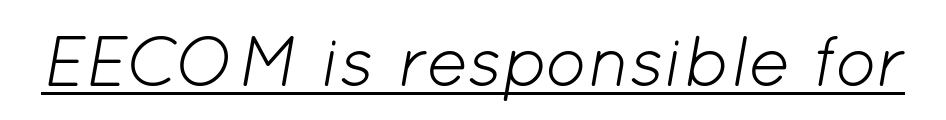
The image shows 71 px light type, italic (leaning right); set normal letter spacing, underlined; low stroke contrast and a medium x-height.
